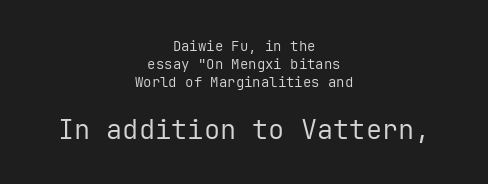
Stroke mass is kept to a normal reading level or below. Italic: no, the glyphs are upright roman. Short note: letters normally spaced. Compared with typical paragraphs, the rows here are spaced about the same.
